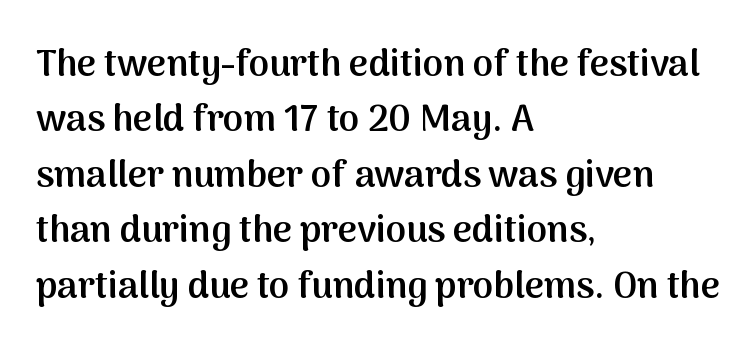
{"serif": "no", "italic": "no", "bold": "semi", "weight": "semibold", "width": "normal", "stroke_contrast": "medium", "x_height": "medium", "monospaced": "no", "underline": "no", "align": "left", "line_spacing": "normal", "line_spacing_ratio": 1.5, "letter_spacing": "normal", "letter_spacing_em": 0.0, "glyph_px": 37}
